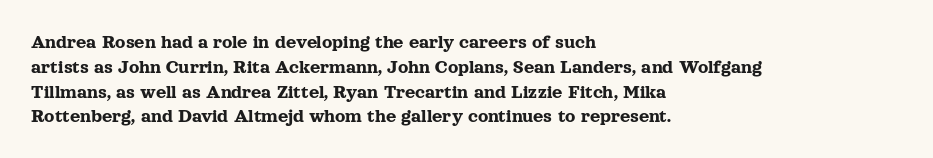
A roman cut, with each character standing at attention. The letters sit at their default tracking, neither squeezed nor spread. Compared with a centered layout, this one pins lines to the left instead. Clear beneath every line of the passage.
